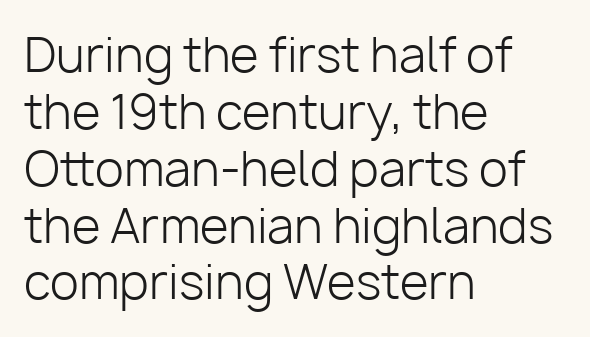
The rendering shows plain stroke endings on the letterforms — a sans-serif design. Tracking here is standard; glyphs follow each other at the usual distance. Think of a printed novel: that variable character pitch is what you see here. Each stroke keeps to a modest, everyday thickness or less.
